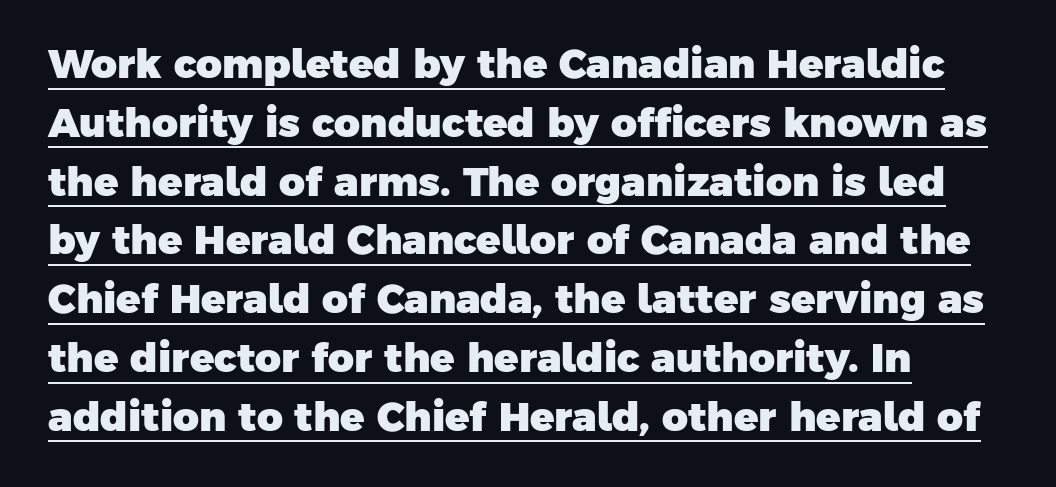
{"serif": "no", "bold": "yes", "weight": "heavy", "width": "normal", "stroke_contrast": "low", "x_height": "medium", "monospaced": "no", "underline": "yes", "align": "left", "line_spacing": "normal", "line_spacing_ratio": 1.47, "letter_spacing": "normal", "letter_spacing_em": 0.0, "glyph_px": 40}
